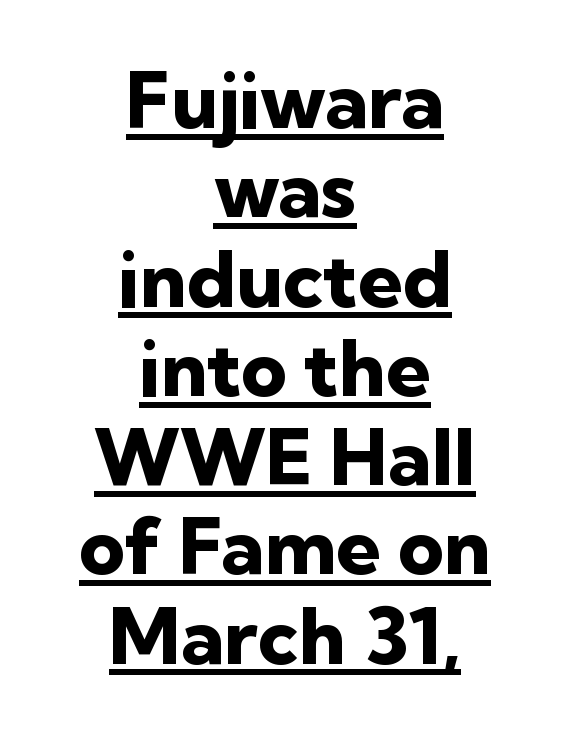
The image shows 79 px heavy sans-serif type, upright; set centered, tight line spacing (1.13x), normal letter spacing, underlined; low stroke contrast and a medium x-height.
